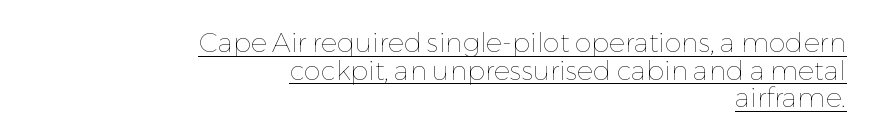
One-word summary of the alignment: right. A typesetter would call this leading minimal, almost set solid. The font is comparable to plain body text, perhaps lighter. Honestly, the letter spacing is just normal — you wouldn't notice it. This is underlined copy, the kind a proofreader might mark for attention. No italicization has been applied; the sample stays upright.
